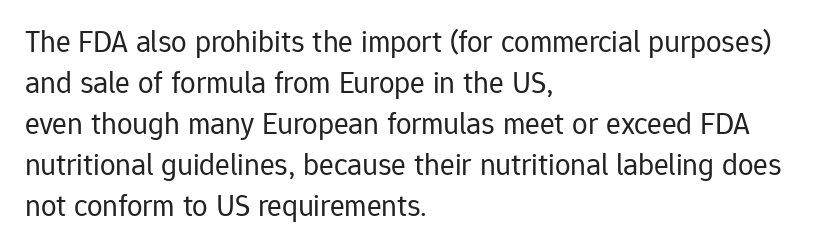
Vertical stems look standard width or narrower in stroke. Spacing verdict: proportional, widths tailored to each character. What stands out about the letter spacing? Nothing — it is the standard amount. This rendering employs a face without finishing strokes, i.e., a sans-serif. The string is rendered with underlining switched off.
